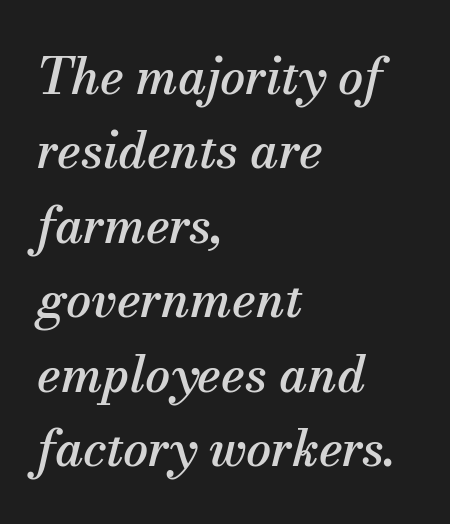
Italic? Definitely — the glyphs are oblique. To sum up the face: it has serifs. The lines sit at an ordinary, default distance from one another. This rendering leaves character spacing at its baseline value. This rendering uses left alignment, leaving the right contour irregular. Descenders hang freely into open space.
